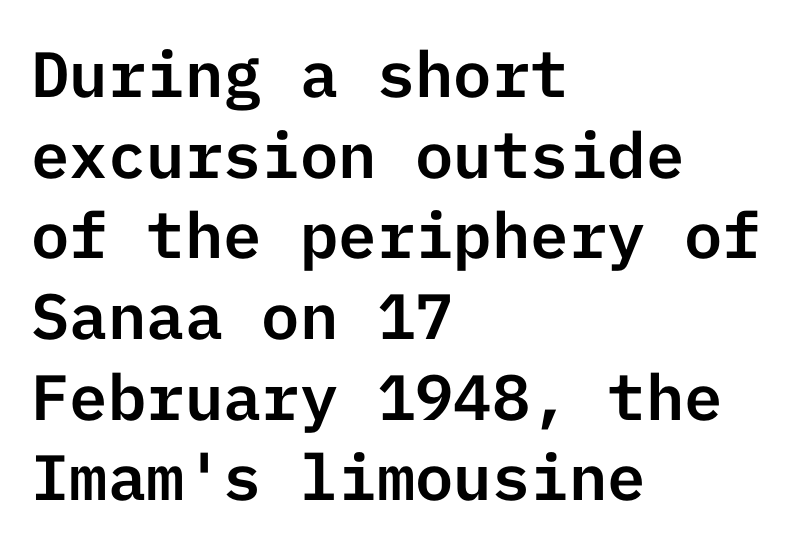
Q: Is the text italic (slanted)? A: No, it is upright.
Q: Is the typeface a serif or a sans-serif typeface? A: Sans-serif.
Q: Is the text underlined? A: No.
Q: How is the paragraph aligned? A: Left-aligned.
Q: Is the spacing between letters normal or unusually wide? A: Normal.
Q: Is the spacing between lines tight, normal or loose? A: Normal.
Q: Width (condensed, normal, or wide)? A: Normal.
Q: Stroke contrast? A: Low.
Q: x-height? A: Medium.
